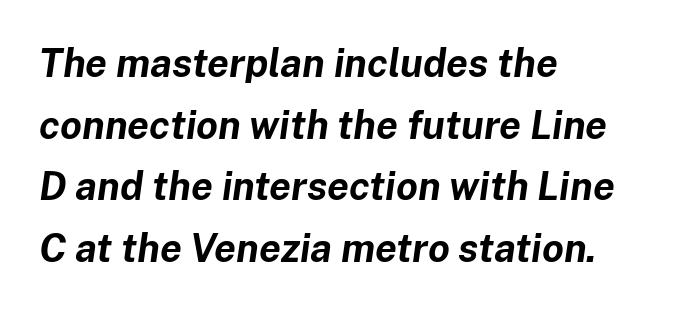
Q: Is the text bold? A: Yes.
Q: Is the text italic (slanted)? A: Yes, it leans right by about 8 degrees.
Q: Is the text underlined? A: No.
Q: How is the paragraph aligned? A: Left-aligned.
Q: Is the spacing between letters normal or unusually wide? A: Normal.
Q: Is the spacing between lines tight, normal or loose? A: Normal.
Q: Width (condensed, normal, or wide)? A: Normal.
Q: Stroke contrast? A: Low.
Q: x-height? A: Medium.
Q: Monospaced? A: No.
